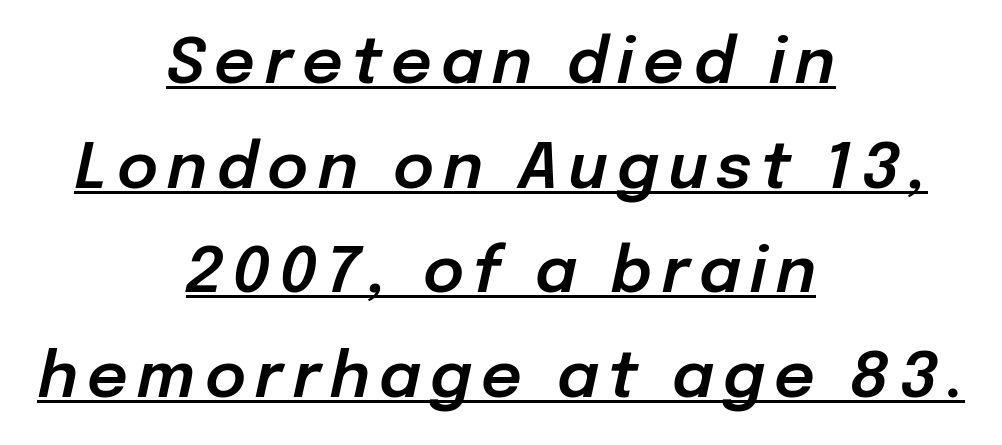
The image shows 63 px text type, italic (leaning right); set centered, normal line spacing (1.66x), underlined; low stroke contrast and a medium x-height.
